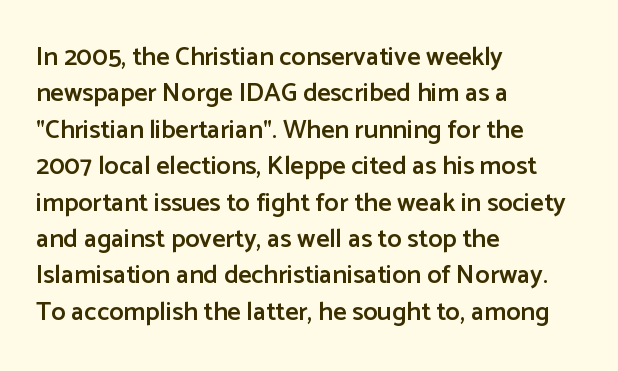
{"italic": "no", "bold": "semi", "underline": "no", "align": "left", "line_spacing": "normal", "line_spacing_ratio": 1.4, "letter_spacing": "normal", "letter_spacing_em": 0.0, "glyph_px": 26}
